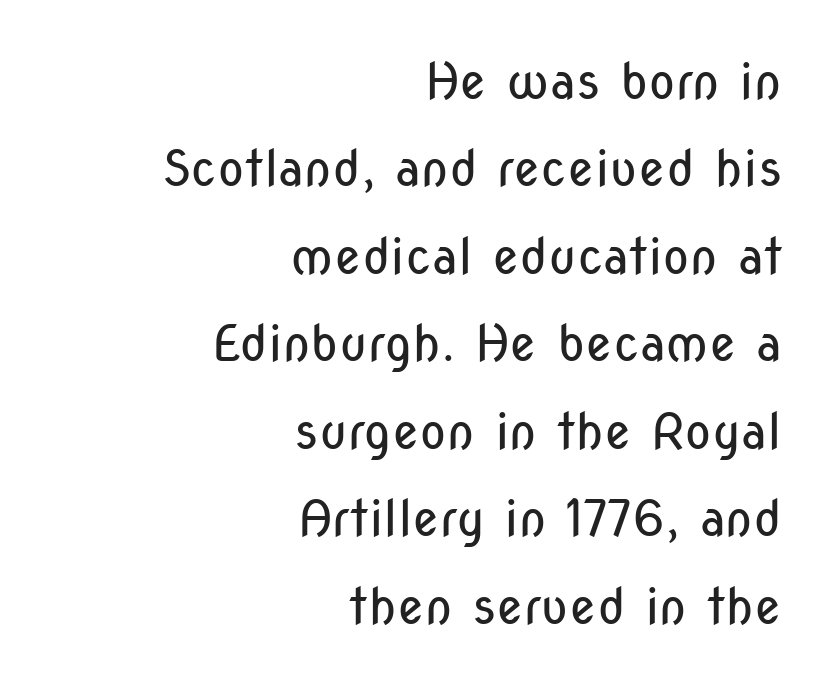
The image shows 50 px regular-weight, condensed sans-serif type, upright; set right-aligned, line spacing 1.75x, normal letter spacing, not underlined; low stroke contrast and a medium x-height.
